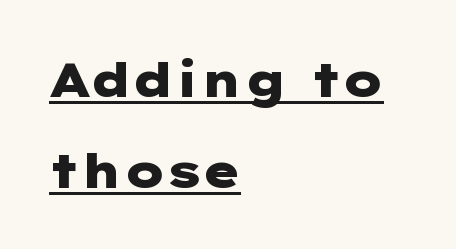
Q: Is the text bold? A: Yes.
Q: Is the text italic (slanted)? A: No, it is upright.
Q: Is the typeface a serif or a sans-serif typeface? A: Sans-serif.
Q: Is the text underlined? A: Yes.
Q: How is the paragraph aligned? A: Left-aligned.
Q: Is the spacing between letters normal or unusually wide? A: Normal.
Q: Width (condensed, normal, or wide)? A: Wide.
Q: Stroke contrast? A: Low.
Q: x-height? A: Medium.
